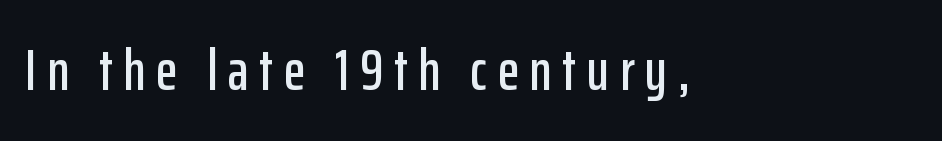
Q: Is the text italic (slanted)? A: No, it is upright.
Q: Is the typeface a serif or a sans-serif typeface? A: Sans-serif.
Q: Is the text underlined? A: No.
Q: How is the paragraph aligned? A: Left-aligned.
Q: Width (condensed, normal, or wide)? A: Condensed.
Q: Stroke contrast? A: Low.
Q: x-height? A: Medium.
Q: Monospaced? A: No.
